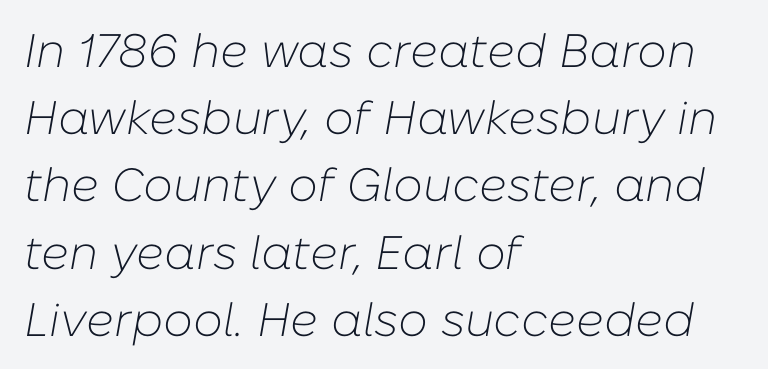
Q: Is the text bold? A: No.
Q: Is the text italic (slanted)? A: Yes, it leans right by about 10 degrees.
Q: Is the text underlined? A: No.
Q: How is the paragraph aligned? A: Left-aligned.
Q: Is the spacing between letters normal or unusually wide? A: Normal.
Q: Is the spacing between lines tight, normal or loose? A: Normal.
Q: Width (condensed, normal, or wide)? A: Normal.
Q: Stroke contrast? A: Low.
Q: x-height? A: Medium.
Q: Monospaced? A: No.
